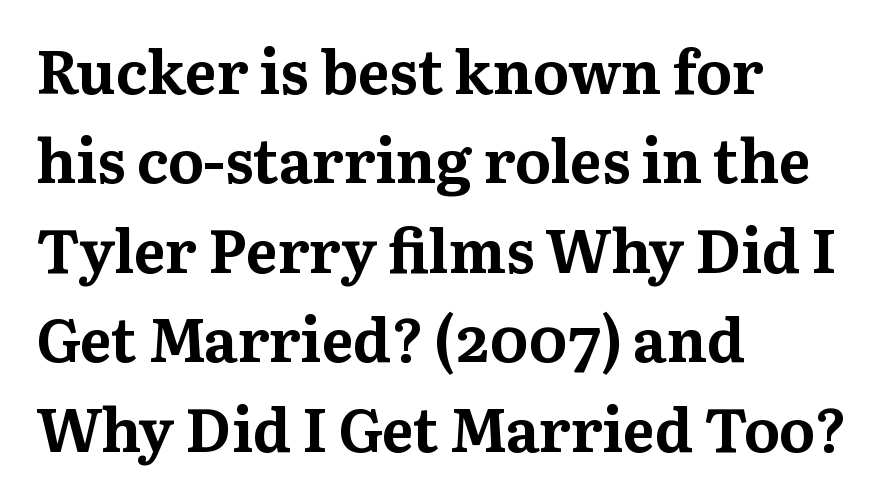
Q: Is the text bold? A: Yes.
Q: Is the text italic (slanted)? A: No, it is upright.
Q: Is the typeface a serif or a sans-serif typeface? A: Serif.
Q: Is the text underlined? A: No.
Q: How is the paragraph aligned? A: Left-aligned.
Q: Is the spacing between letters normal or unusually wide? A: Normal.
Q: Is the spacing between lines tight, normal or loose? A: Normal.
Q: Width (condensed, normal, or wide)? A: Normal.
Q: Stroke contrast? A: Medium.
Q: x-height? A: Medium.
Q: Monospaced? A: No.
